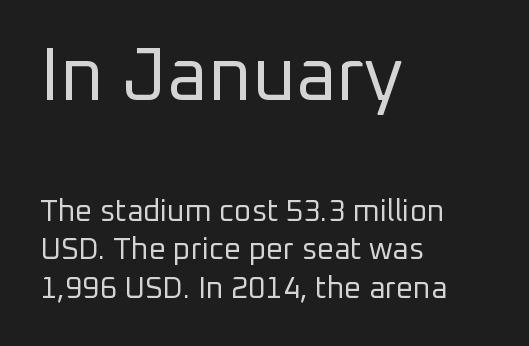
Q: Is the text bold? A: No.
Q: Is the text italic (slanted)? A: No, it is upright.
Q: Is the typeface a serif or a sans-serif typeface? A: Sans-serif.
Q: Is the text underlined? A: No.
Q: How is the paragraph aligned? A: Left-aligned.
Q: Is the spacing between letters normal or unusually wide? A: Normal.
Q: Is the spacing between lines tight, normal or loose? A: Normal.
Q: Which block of text is set in a larger size, the first (top) or the second (bottom)? A: The first (top) one.
Q: Width (condensed, normal, or wide)? A: Normal.
Q: Stroke contrast? A: Low.
Q: x-height? A: Medium.
Q: Monospaced? A: No.
